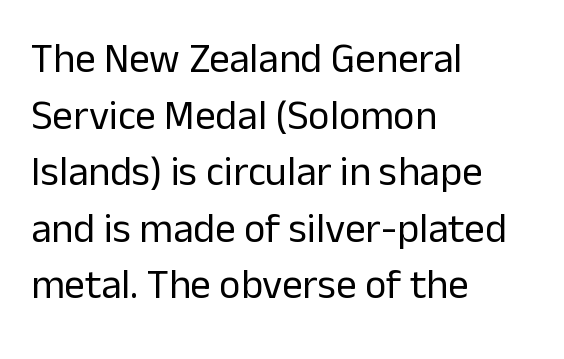
The image shows 41 px regular-weight sans-serif type, upright; set left-aligned, normal line spacing (1.38x), normal letter spacing, not underlined; low stroke contrast and a medium x-height.
